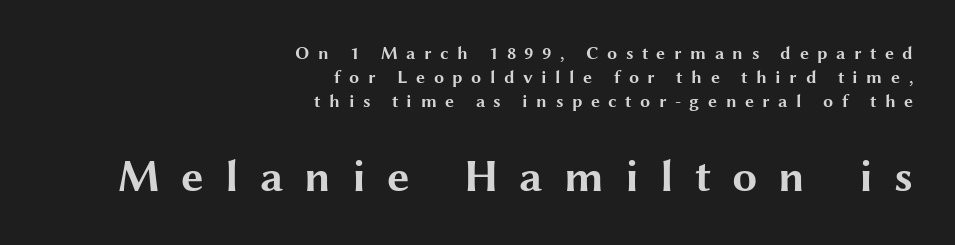
The image shows 45 px bold, wide sans-serif type, upright; set right-aligned, normal line spacing (1.33x), unusually wide letter spacing (+0.47 em), not underlined; the second (bottom) block is 2.5x larger; medium stroke contrast and a medium x-height.
